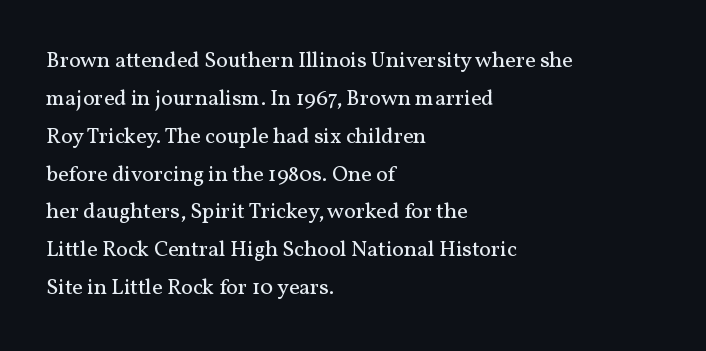
{"italic": "no", "bold": "no", "underline": "no", "align": "left", "line_spacing_ratio": 1.72, "letter_spacing": "normal", "letter_spacing_em": 0.0, "glyph_px": 22}
